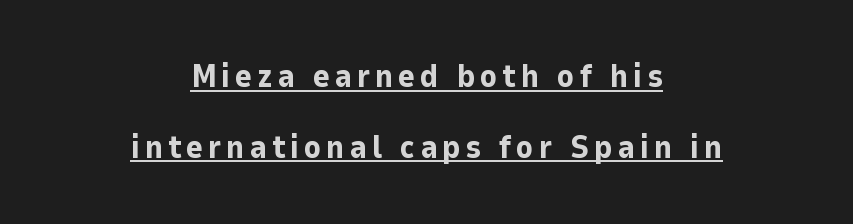
The image shows 32 px bold sans-serif type, upright; set centered, loose line spacing (2.21x), underlined; low stroke contrast and a medium x-height.
